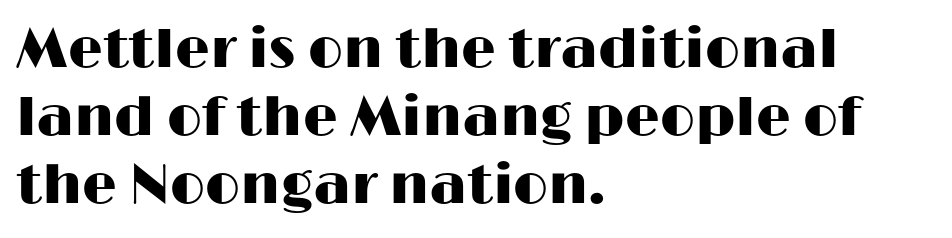
The image shows 55 px wide sans-serif type, upright; set left-aligned, line spacing 1.24x, normal letter spacing, not underlined; high stroke contrast and a medium x-height.
